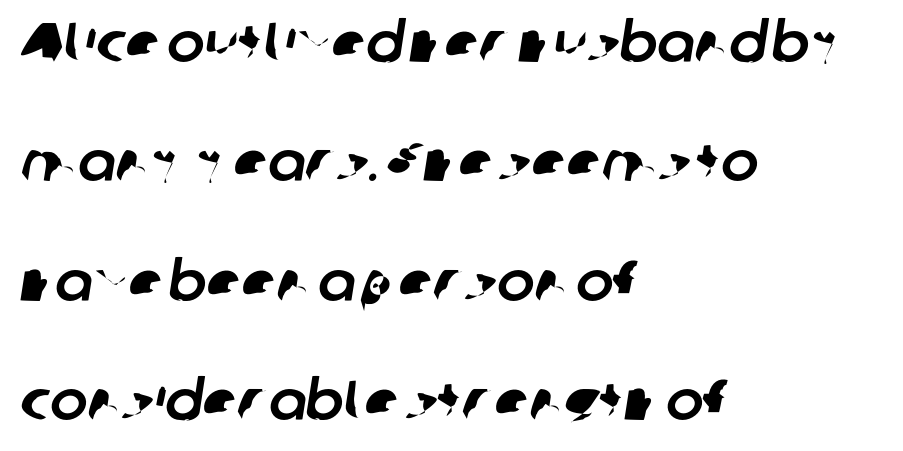
{"serif": "no", "width": "normal", "stroke_contrast": "low", "x_height": "medium", "monospaced": "no", "underline": "no", "align": "left", "line_spacing": "loose", "line_spacing_ratio": 2.13, "letter_spacing": "normal", "letter_spacing_em": 0.0, "glyph_px": 56}
